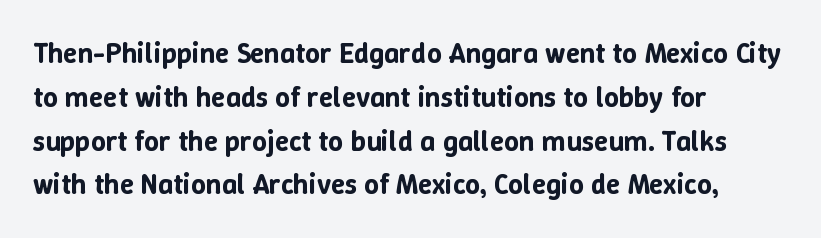
Q: Is the text italic (slanted)? A: No, it is upright.
Q: Is the text underlined? A: No.
Q: How is the paragraph aligned? A: Left-aligned.
Q: Is the spacing between letters normal or unusually wide? A: Normal.
Q: Is the spacing between lines tight, normal or loose? A: Normal.
Q: Width (condensed, normal, or wide)? A: Normal.
Q: Stroke contrast? A: Low.
Q: x-height? A: Medium.
Q: Monospaced? A: No.
